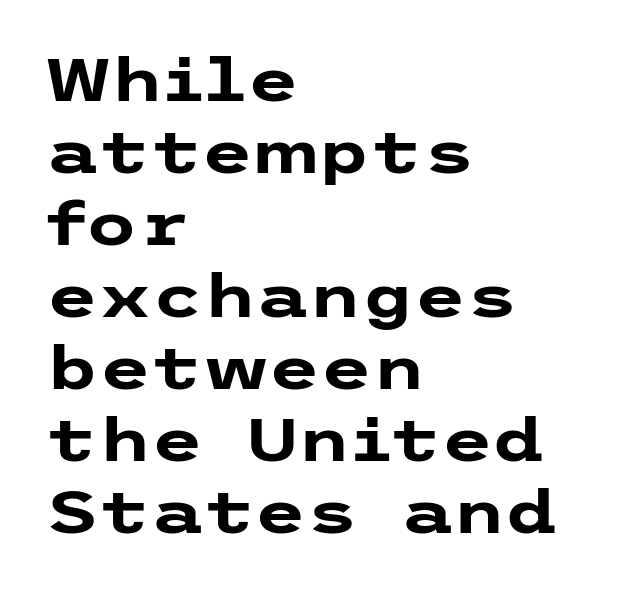
Every character sits straight up, as roman type does. The compositor pushed each line to the left boundary. The gap between lines stays unmarked. The rendering shows plain stroke endings on the letterforms — a sans-serif design.
